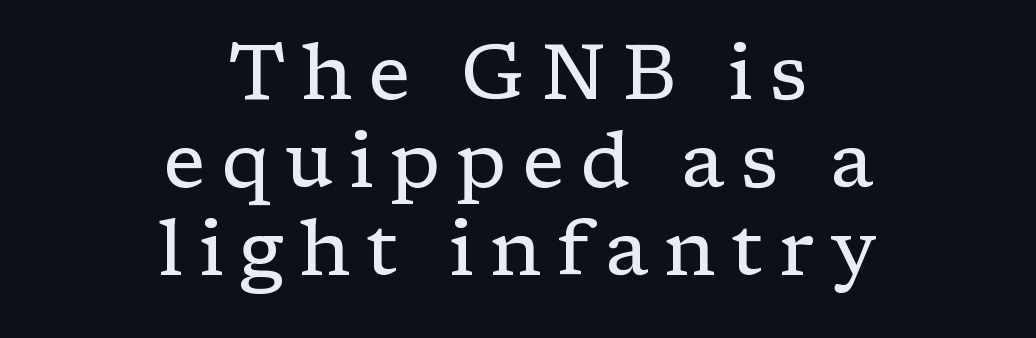
A typesetter would mark this as roman, not italic. Weight class: somewhere from thin through regular. Each row of text sits above clean, open space. Each letter keeps its own natural width here, so spacing adapts to shape. What's the leading like? Squeezed, with rows nearly overlapping. I'd call this a serif setting — the letters wear small feet.
